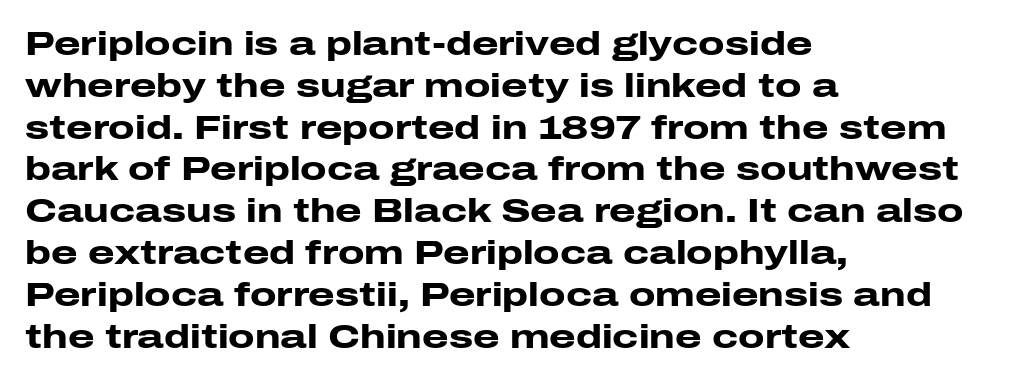
Q: Is the text bold? A: Yes.
Q: Is the text italic (slanted)? A: No, it is upright.
Q: Is the typeface a serif or a sans-serif typeface? A: Sans-serif.
Q: Is the text underlined? A: No.
Q: How is the paragraph aligned? A: Left-aligned.
Q: Is the spacing between letters normal or unusually wide? A: Normal.
Q: Width (condensed, normal, or wide)? A: Wide.
Q: Stroke contrast? A: Low.
Q: x-height? A: Medium.
Q: Monospaced? A: No.
